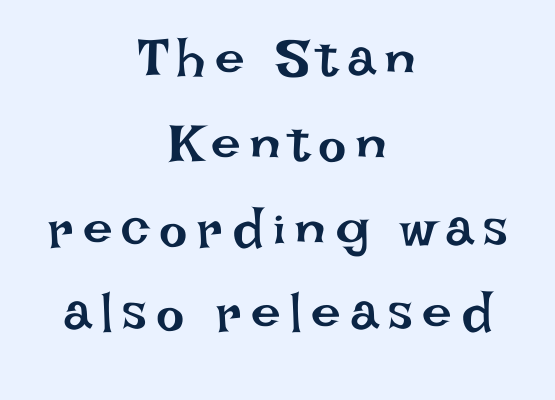
{"italic": "no", "bold": "no", "weight": "regular", "width": "normal", "stroke_contrast": "low", "x_height": "large", "monospaced": "no", "underline": "no", "align": "center", "line_spacing": "normal", "line_spacing_ratio": 1.6, "glyph_px": 53}
